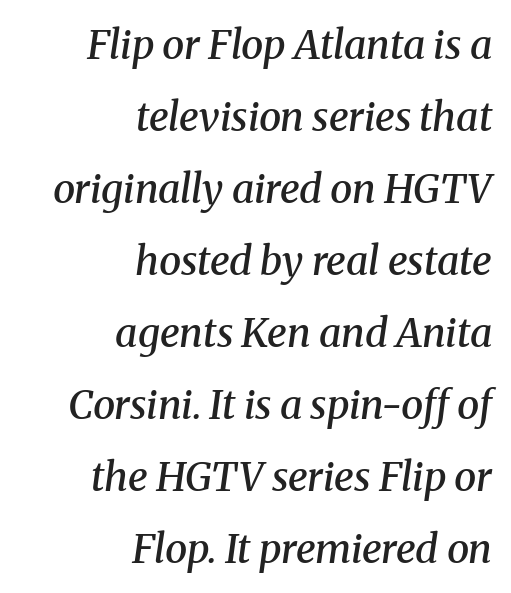
The sample has been set in demibold, a notch under bold. Look at the tracking — it's just the regular setting, nothing added. The letters are slanted; this is an italic face. Yep, those are serifs on the letters. The baseline area is clear.
